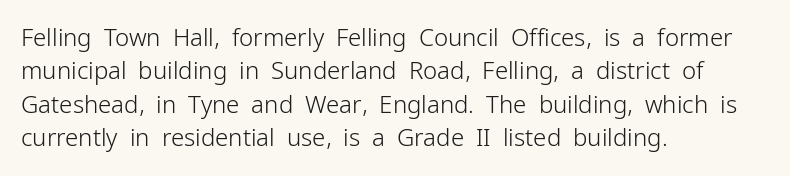
The letterforms sit at book weight or below. Posture: straight, roman, zero tilt. Tracking value appears to be zero — textbook default spacing. The passage shown stacks its lines at a standard gap. Is the block centered? No — it sits flush against the left margin. The foot of each line stays bare and open.
